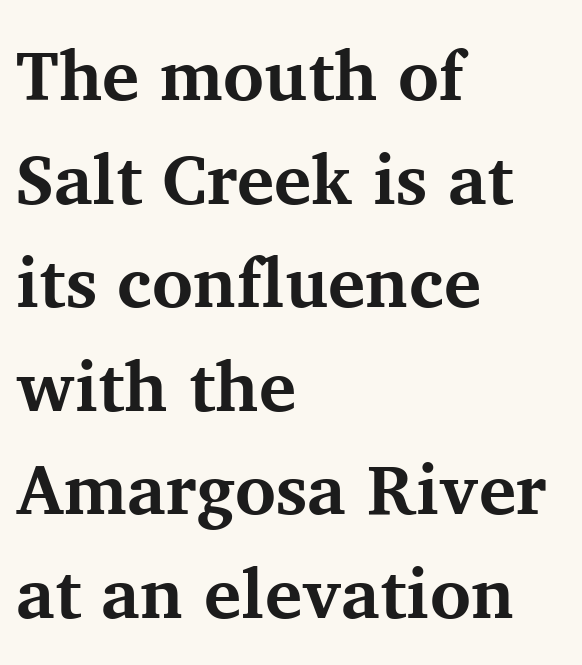
The designer went with a serif here, giving each stem small feet. The area under the type is left untouched. How are the letters spaced? Ordinarily, with no added tracking. The space between consecutive lines is moderate.
